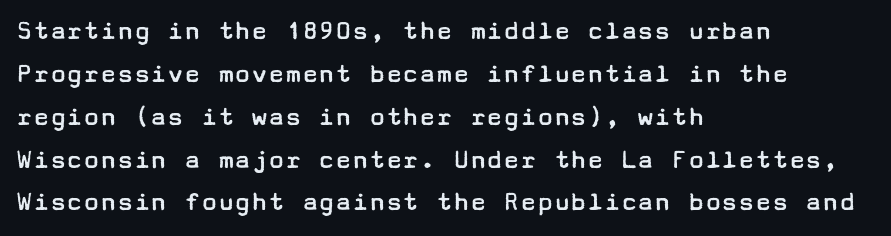
Q: Is the text bold? A: No.
Q: Is the text italic (slanted)? A: No, it is upright.
Q: Is the typeface a serif or a sans-serif typeface? A: Sans-serif.
Q: Is the text underlined? A: No.
Q: How is the paragraph aligned? A: Left-aligned.
Q: Is the spacing between letters normal or unusually wide? A: Normal.
Q: Is the spacing between lines tight, normal or loose? A: Normal.
Q: Width (condensed, normal, or wide)? A: Wide.
Q: Stroke contrast? A: Low.
Q: x-height? A: Medium.
